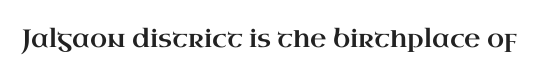
The image shows 25 px text type, upright; set normal letter spacing, not underlined.
